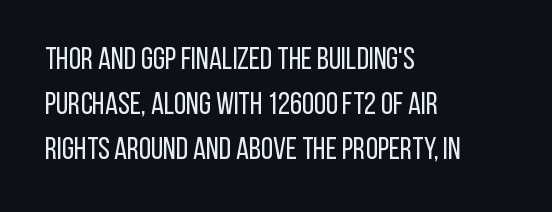
Q: Is the text bold? A: No.
Q: Is the text italic (slanted)? A: No, it is upright.
Q: Is the typeface a serif or a sans-serif typeface? A: Sans-serif.
Q: Is the text underlined? A: No.
Q: How is the paragraph aligned? A: Left-aligned.
Q: Is the spacing between letters normal or unusually wide? A: Normal.
Q: Is the spacing between lines tight, normal or loose? A: Normal.
Q: Width (condensed, normal, or wide)? A: Condensed.
Q: Stroke contrast? A: Low.
Q: x-height? A: Large.
Q: Monospaced? A: No.
